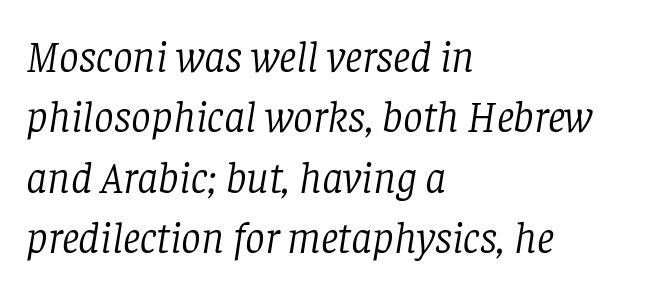
Is this a sans? No — the strokes have serifs. What stands out about the letter spacing? Nothing — it is the standard amount. Decoration check: the copy has no underline. Honestly, the row spacing looks completely unremarkable.
